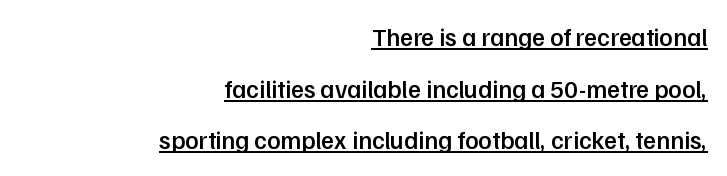
Q: Is the text bold? A: Semi-bold.
Q: Is the text italic (slanted)? A: No, it is upright.
Q: Is the text underlined? A: Yes.
Q: How is the paragraph aligned? A: Right-aligned.
Q: Is the spacing between letters normal or unusually wide? A: Normal.
Q: Is the spacing between lines tight, normal or loose? A: Loose.
